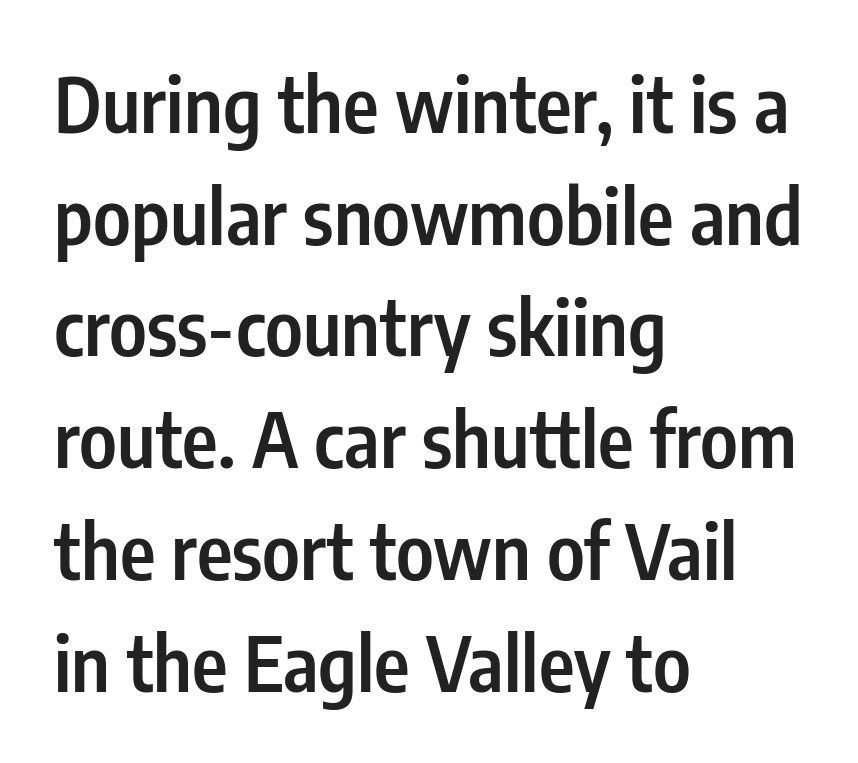
{"serif": "no", "italic": "no", "bold": "semi", "weight": "semibold", "width": "condensed", "stroke_contrast": "low", "x_height": "medium", "monospaced": "no", "underline": "no", "align": "left", "line_spacing": "normal", "line_spacing_ratio": 1.47, "letter_spacing": "normal", "letter_spacing_em": 0.0, "glyph_px": 76}
